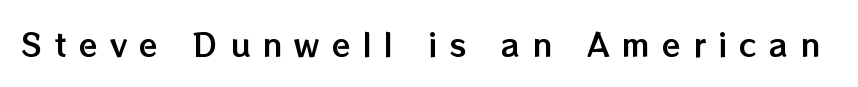
The image shows 31 px text type, upright; set unusually wide letter spacing (+0.39 em), not underlined; low stroke contrast and a medium x-height.
